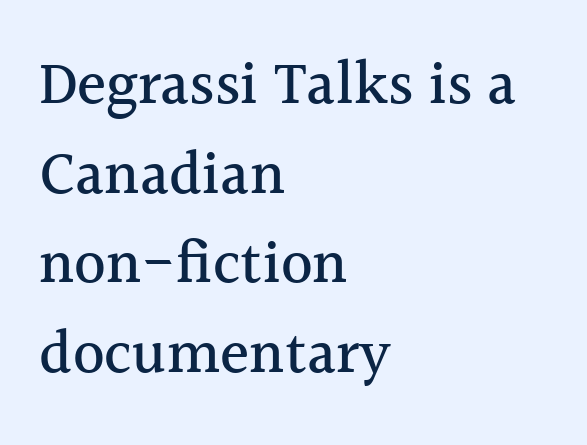
Q: Is the text italic (slanted)? A: No, it is upright.
Q: Is the typeface a serif or a sans-serif typeface? A: Serif.
Q: Is the text underlined? A: No.
Q: How is the paragraph aligned? A: Left-aligned.
Q: Is the spacing between letters normal or unusually wide? A: Normal.
Q: Is the spacing between lines tight, normal or loose? A: Normal.
Q: Width (condensed, normal, or wide)? A: Normal.
Q: x-height? A: Medium.
Q: Monospaced? A: No.
